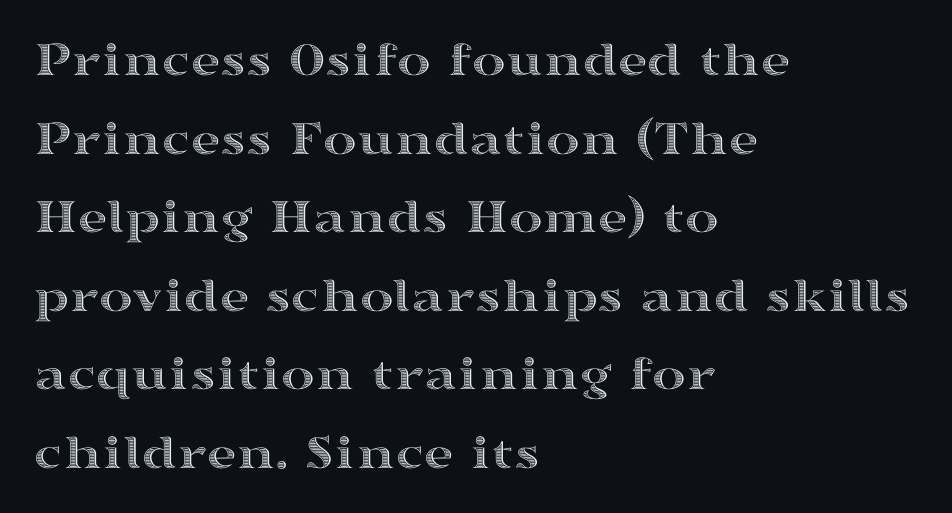
Varying glyph widths throughout — classic text-font behaviour. Designer's note — italics off, roman on. The baseline area is clear. Whoever set this chose a conventional vertical rhythm. A student would call this left alignment; a typographer would say flush left, rag right.
